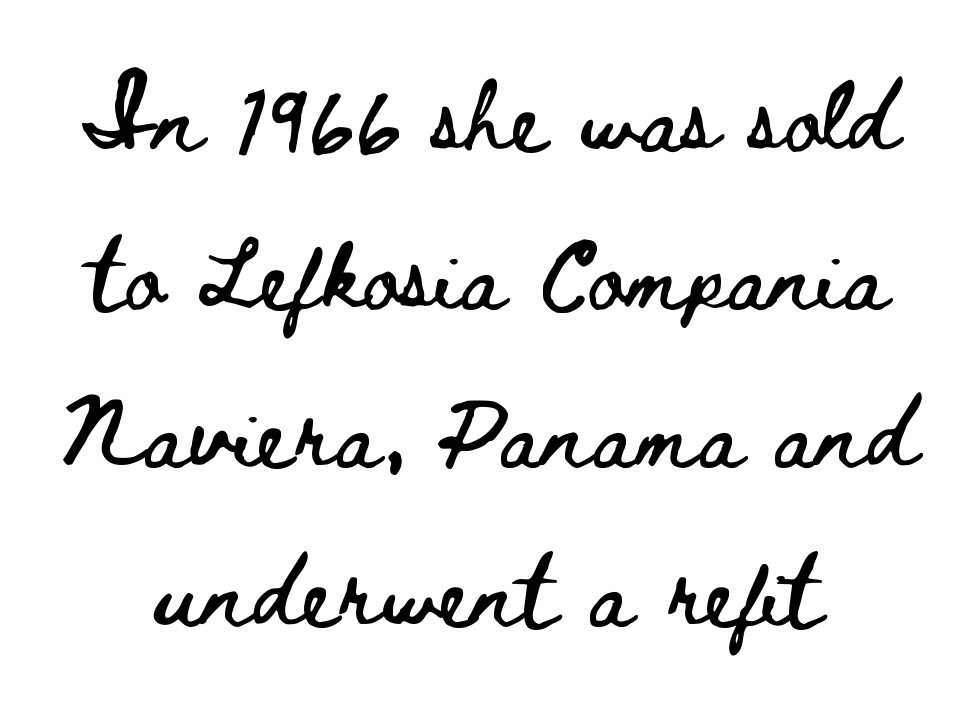
{"width": "wide", "stroke_contrast": "low", "x_height": "small", "monospaced": "no", "underline": "no", "line_spacing": "loose", "line_spacing_ratio": 2.26, "letter_spacing": "normal", "letter_spacing_em": 0.0, "glyph_px": 70}
